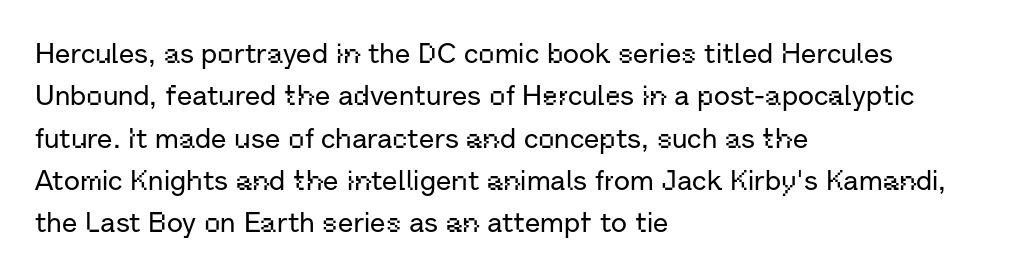
These lines sit exactly where default settings would place them. The rendering keeps characters at their native spacing. Style check: upright. Font category for this specimen: sans-serif. The typesetter chose a ragged-right arrangement here.
